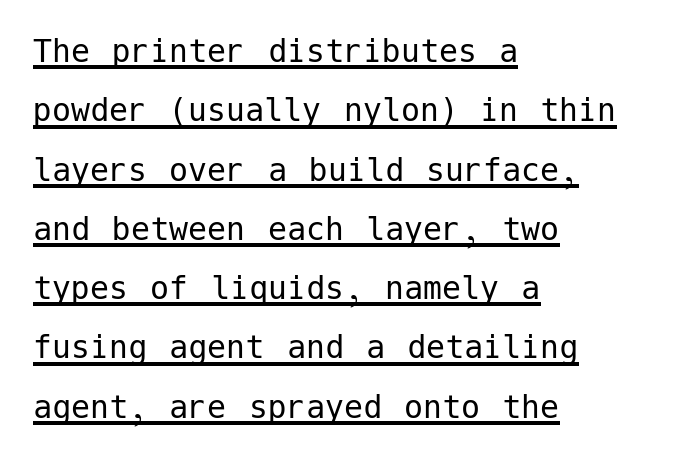
The image shows 38 px regular-weight sans-serif type, upright; set left-aligned, normal line spacing (1.56x), normal letter spacing, underlined; low stroke contrast and a medium x-height.
